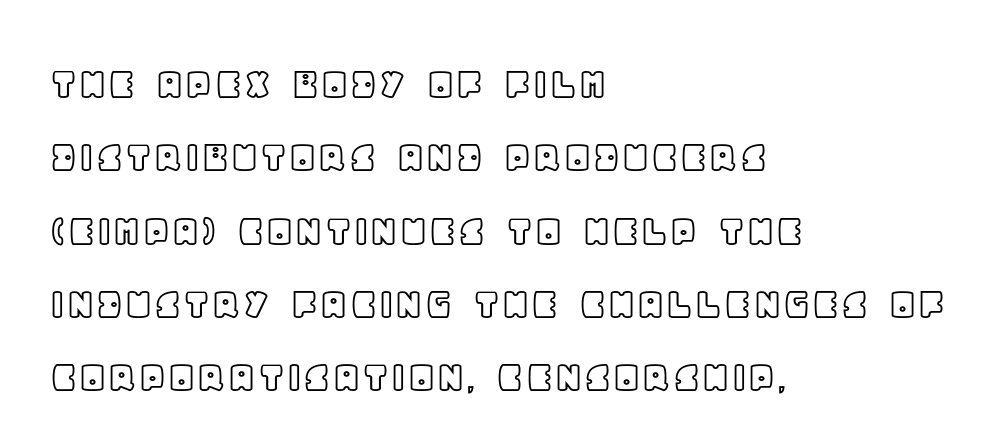
Q: Is the text italic (slanted)? A: No, it is upright.
Q: Is the text underlined? A: No.
Q: How is the paragraph aligned? A: Left-aligned.
Q: Is the spacing between letters normal or unusually wide? A: Normal.
Q: Is the spacing between lines tight, normal or loose? A: Normal.
Q: Width (condensed, normal, or wide)? A: Normal.
Q: x-height? A: Large.
Q: Monospaced? A: No.
